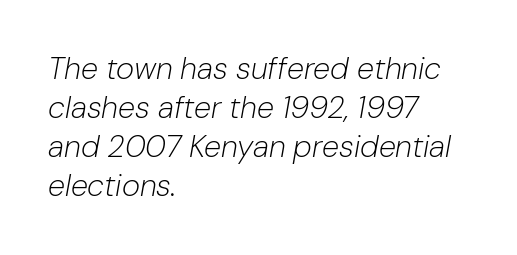
{"italic": "yes", "lean": "right", "slant_degrees": 10, "bold": "no", "weight": "light", "width": "normal", "stroke_contrast": "low", "x_height": "medium", "monospaced": "no", "underline": "no", "align": "left", "line_spacing": "normal", "line_spacing_ratio": 1.26, "letter_spacing": "normal", "letter_spacing_em": 0.0, "glyph_px": 31}
